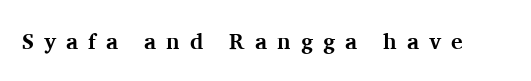
{"italic": "no", "bold": "yes", "underline": "no", "letter_spacing": "wide", "letter_spacing_em": 0.45, "glyph_px": 22}
